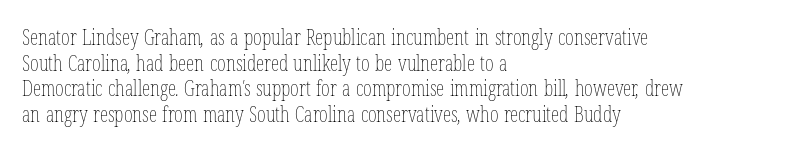
Q: Is the text bold? A: No.
Q: Is the text underlined? A: No.
Q: How is the paragraph aligned? A: Left-aligned.
Q: Is the spacing between letters normal or unusually wide? A: Normal.
